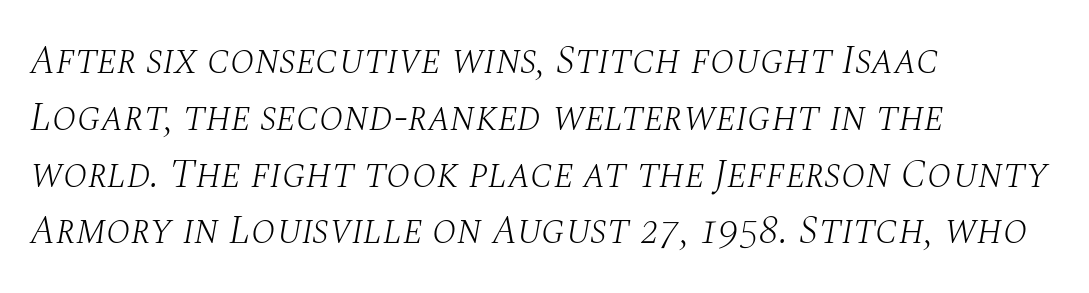
Q: Is the text bold? A: No.
Q: Is the text italic (slanted)? A: Yes, it leans right by about 10 degrees.
Q: Is the typeface a serif or a sans-serif typeface? A: Serif.
Q: Is the text underlined? A: No.
Q: How is the paragraph aligned? A: Left-aligned.
Q: Is the spacing between letters normal or unusually wide? A: Normal.
Q: Is the spacing between lines tight, normal or loose? A: Normal.
Q: Width (condensed, normal, or wide)? A: Normal.
Q: Stroke contrast? A: Medium.
Q: x-height? A: Large.
Q: Monospaced? A: No.
